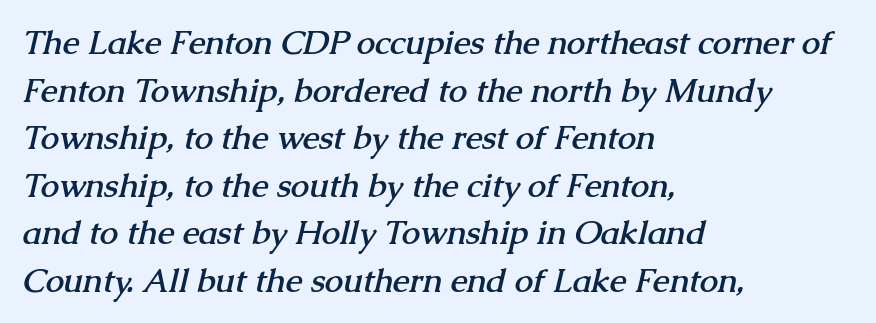
Q: Is the text bold? A: Yes.
Q: Is the typeface a serif or a sans-serif typeface? A: Serif.
Q: Is the text underlined? A: No.
Q: How is the paragraph aligned? A: Left-aligned.
Q: Is the spacing between letters normal or unusually wide? A: Normal.
Q: Is the spacing between lines tight, normal or loose? A: Normal.
Q: Width (condensed, normal, or wide)? A: Normal.
Q: Stroke contrast? A: Medium.
Q: x-height? A: Medium.
Q: Monospaced? A: No.
